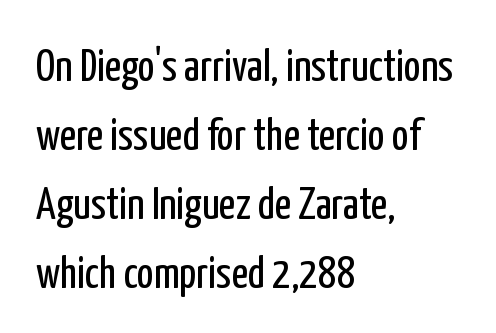
Q: Is the text bold? A: No.
Q: Is the text italic (slanted)? A: No, it is upright.
Q: Is the typeface a serif or a sans-serif typeface? A: Sans-serif.
Q: Is the text underlined? A: No.
Q: How is the paragraph aligned? A: Left-aligned.
Q: Is the spacing between letters normal or unusually wide? A: Normal.
Q: Is the spacing between lines tight, normal or loose? A: Normal.
Q: Width (condensed, normal, or wide)? A: Condensed.
Q: Stroke contrast? A: Low.
Q: x-height? A: Medium.
Q: Monospaced? A: No.
